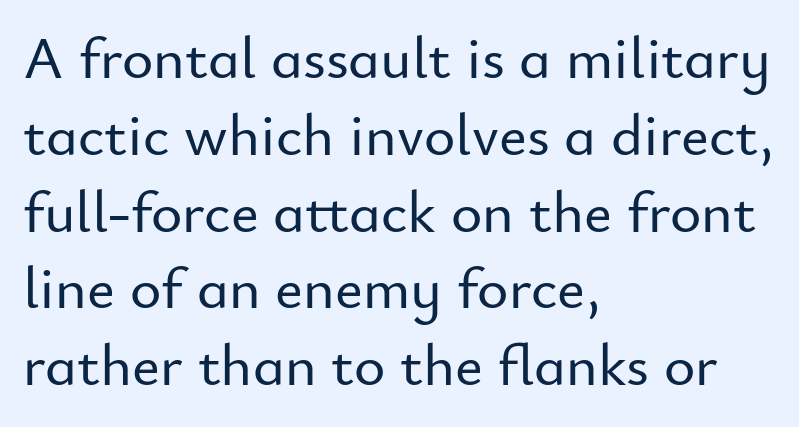
Q: Is the text italic (slanted)? A: No, it is upright.
Q: Is the typeface a serif or a sans-serif typeface? A: Sans-serif.
Q: Is the text underlined? A: No.
Q: How is the paragraph aligned? A: Left-aligned.
Q: Is the spacing between letters normal or unusually wide? A: Normal.
Q: Is the spacing between lines tight, normal or loose? A: Normal.
Q: Width (condensed, normal, or wide)? A: Normal.
Q: Stroke contrast? A: Low.
Q: x-height? A: Small.
Q: Monospaced? A: No.
